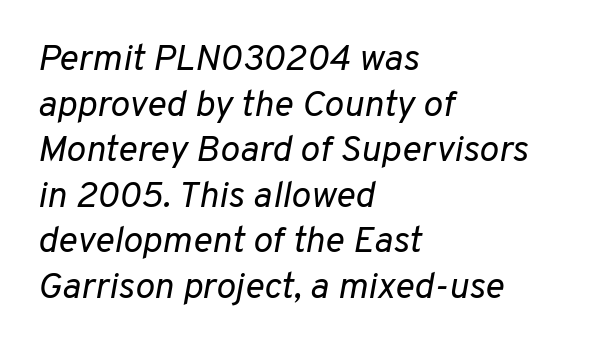
{"italic": "yes", "lean": "right", "slant_degrees": 10, "bold": "no", "weight": "regular", "width": "normal", "stroke_contrast": "low", "x_height": "medium", "monospaced": "no", "underline": "no", "align": "left", "line_spacing_ratio": 1.23, "letter_spacing": "normal", "letter_spacing_em": 0.0, "glyph_px": 37}
